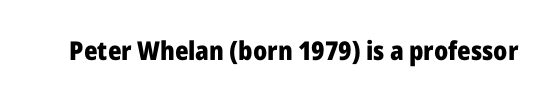
{"italic": "no", "bold": "yes", "underline": "no", "letter_spacing": "normal", "letter_spacing_em": 0.0, "glyph_px": 26}
